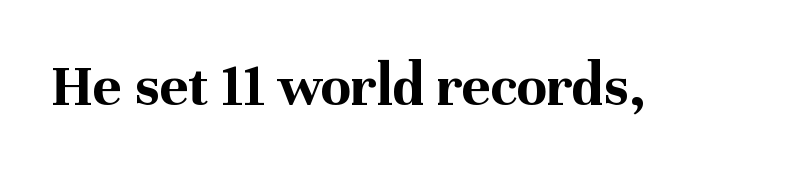
This rendering features lettering with no underline. The rendering uses a bold face; every stroke is thick and dark. This is serif lettering, the kind often seen in printed books. The tracking reads as untouched default to a designer's eye. Nope, not italic — everything's standing straight. Varying glyph widths throughout — classic text-font behaviour.
